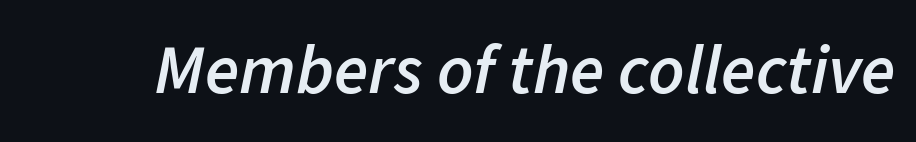
{"italic": "yes", "lean": "right", "slant_degrees": 11, "bold": "semi", "weight": "semibold", "width": "normal", "stroke_contrast": "low", "x_height": "medium", "monospaced": "no", "underline": "no", "letter_spacing": "normal", "letter_spacing_em": 0.0, "glyph_px": 70}
